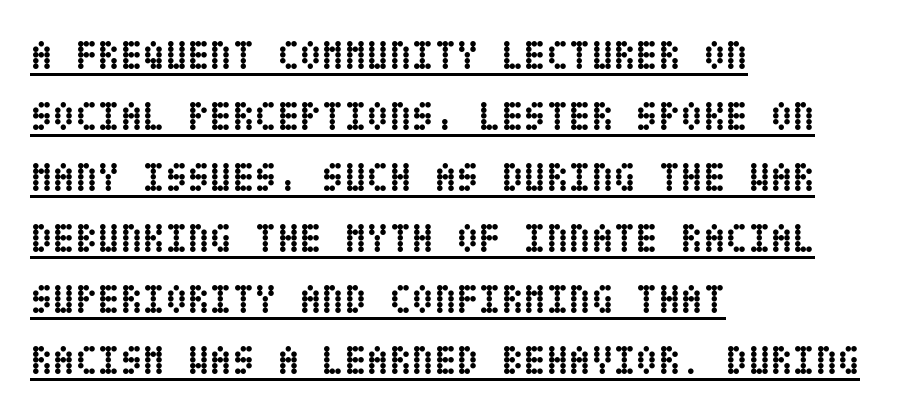
The rag falls on the right side of this text block. Quick note: underline on. Does extra space separate the letters? No, they use regular spacing. Does the leading feel generous? No, just average. Italic? Not at all — the glyphs are vertical. As a designer I'd log this as weight 700, bold.
